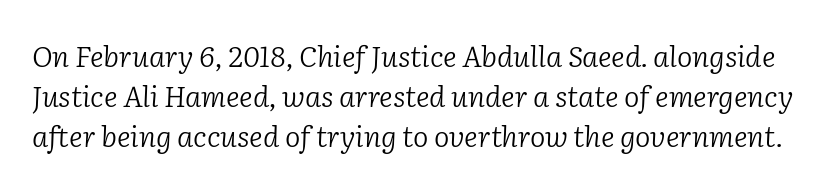
Q: Is the text bold? A: No.
Q: Is the text italic (slanted)? A: Yes, it leans right by about 2 degrees.
Q: Is the typeface a serif or a sans-serif typeface? A: Serif.
Q: Is the text underlined? A: No.
Q: Is the spacing between letters normal or unusually wide? A: Normal.
Q: Is the spacing between lines tight, normal or loose? A: Normal.
Q: Width (condensed, normal, or wide)? A: Normal.
Q: Stroke contrast? A: Low.
Q: x-height? A: Medium.
Q: Monospaced? A: No.
